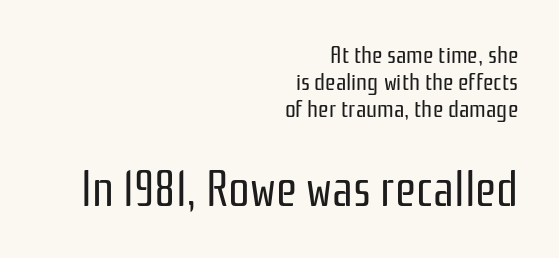
Lines of text with bare space underneath. The rendering keeps characters at their native spacing. The rendering uses a small line-height, squeezing the rows. The cut favours lightness, reaching ordinary text weight at its darkest. This layout puts the modest block above and the oversized block below.
